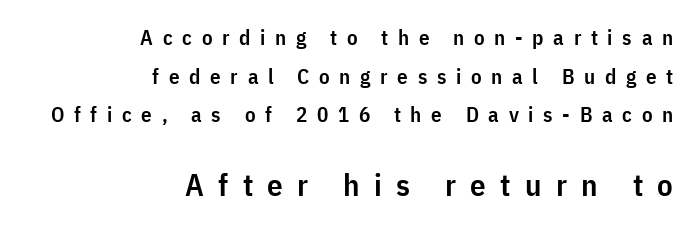
Q: Is the text bold? A: Semi-bold.
Q: Is the text italic (slanted)? A: No, it is upright.
Q: Is the typeface a serif or a sans-serif typeface? A: Sans-serif.
Q: Is the text underlined? A: No.
Q: How is the paragraph aligned? A: Right-aligned.
Q: Is the spacing between letters normal or unusually wide? A: Unusually wide.
Q: Which block of text is set in a larger size, the first (top) or the second (bottom)? A: The second (bottom) one.
Q: Width (condensed, normal, or wide)? A: Condensed.
Q: Stroke contrast? A: Low.
Q: x-height? A: Medium.
Q: Monospaced? A: No.
